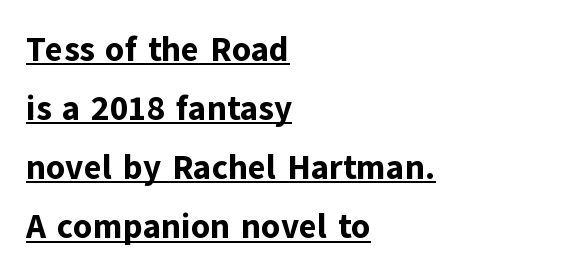
{"serif": "no", "italic": "no", "bold": "yes", "weight": "bold", "width": "normal", "stroke_contrast": "low", "x_height": "medium", "monospaced": "no", "underline": "yes", "align": "left", "line_spacing_ratio": 1.74, "letter_spacing": "normal", "letter_spacing_em": 0.0, "glyph_px": 34}
